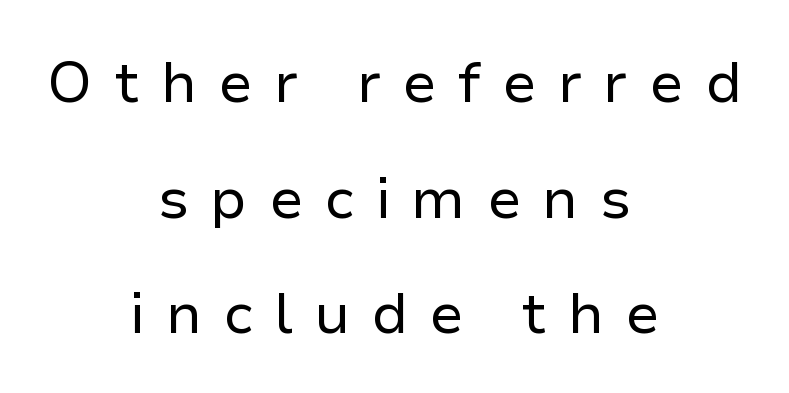
Q: Is the text bold? A: No.
Q: Is the text italic (slanted)? A: No, it is upright.
Q: Is the typeface a serif or a sans-serif typeface? A: Sans-serif.
Q: Is the text underlined? A: No.
Q: How is the paragraph aligned? A: Centered.
Q: Is the spacing between letters normal or unusually wide? A: Unusually wide.
Q: Is the spacing between lines tight, normal or loose? A: Loose.
Q: Width (condensed, normal, or wide)? A: Normal.
Q: Stroke contrast? A: Low.
Q: x-height? A: Medium.
Q: Monospaced? A: No.
